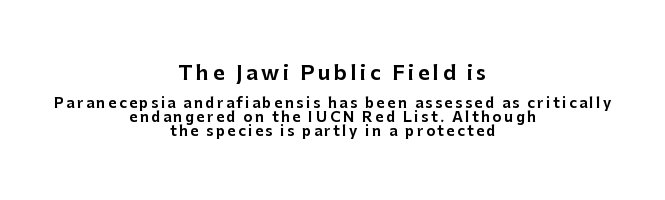
{"italic": "no", "underline": "no", "align": "center", "line_spacing": "tight", "line_spacing_ratio": 0.99, "larger_block": "first", "size_ratio": 1.43, "glyph_px": 20}
